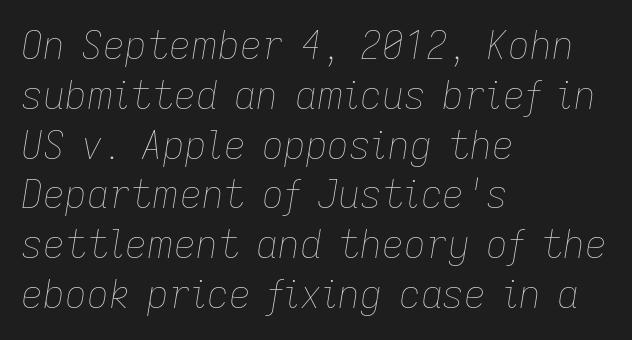
Line spacing here is normal. Beneath every word, the page is bare. The rag falls on the right side of this text block. Looks like regular typesetting: each glyph gets only the width it needs.
